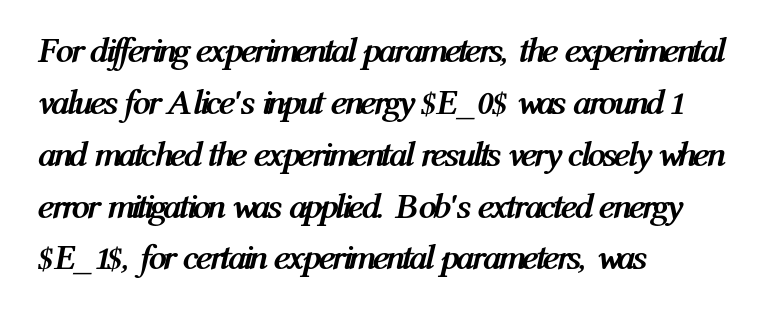
The image shows 36 px semibold, condensed type, italic (leaning right); set left-aligned, normal line spacing (1.44x), normal letter spacing, not underlined; medium stroke contrast and a medium x-height.
